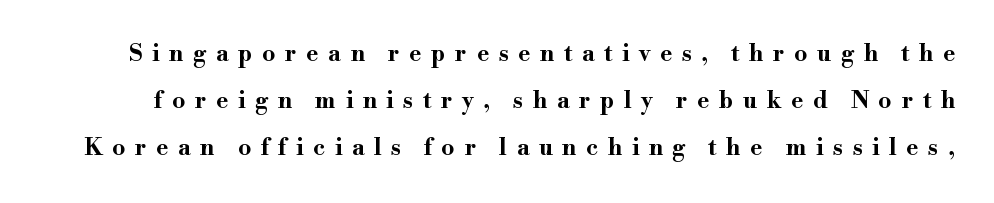
Q: Is the text bold? A: Yes.
Q: Is the text italic (slanted)? A: No, it is upright.
Q: Is the text underlined? A: No.
Q: Is the spacing between letters normal or unusually wide? A: Unusually wide.
Q: Is the spacing between lines tight, normal or loose? A: Loose.
